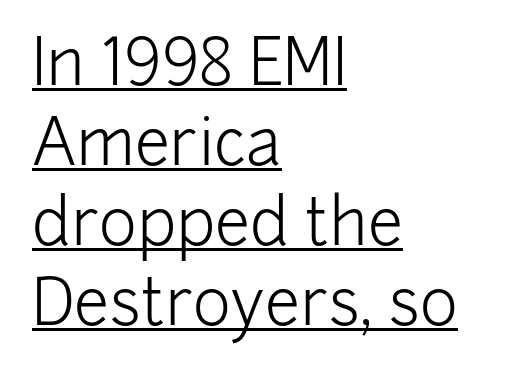
The passage shown is typed in a proportional face where columns would drift. Underlined type. A typesetter would call this zero additional tracking. Caption: multi-line text, flush left, ragged right. Unbolded letterforms with no extra heft.
